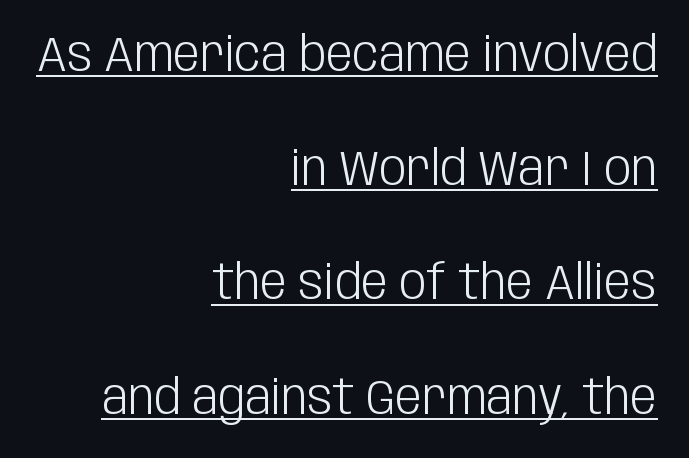
Q: Is the text bold? A: No.
Q: Is the text italic (slanted)? A: No, it is upright.
Q: Is the typeface a serif or a sans-serif typeface? A: Sans-serif.
Q: Is the text underlined? A: Yes.
Q: How is the paragraph aligned? A: Right-aligned.
Q: Is the spacing between letters normal or unusually wide? A: Normal.
Q: Is the spacing between lines tight, normal or loose? A: Loose.
Q: Width (condensed, normal, or wide)? A: Condensed.
Q: Stroke contrast? A: Low.
Q: x-height? A: Large.
Q: Monospaced? A: No.
